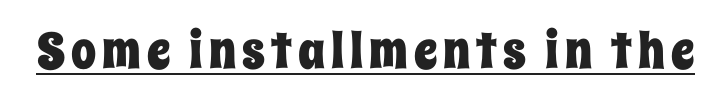
The image shows 50 px condensed type, upright; set underlined; low stroke contrast and a large x-height.
